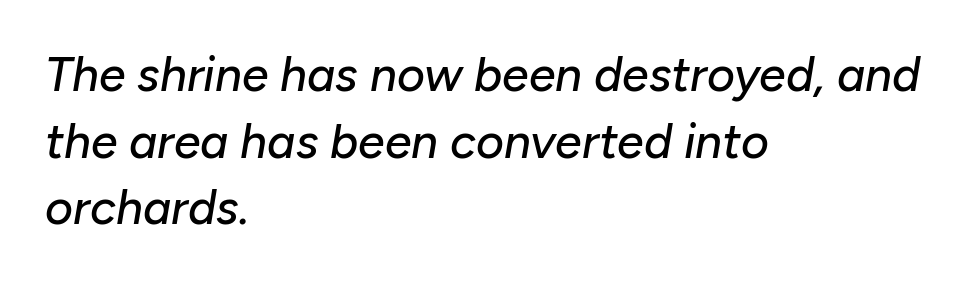
Evenly set lines give the paragraph a standard silhouette. Character widths vary here, with narrow letters taking less room than wide ones. The letterforms sit shoulder to shoulder at normal distance. There's an unmistakable incline to the writing here. Teacher's note: observe the even left margin — that is flush-left alignment.
